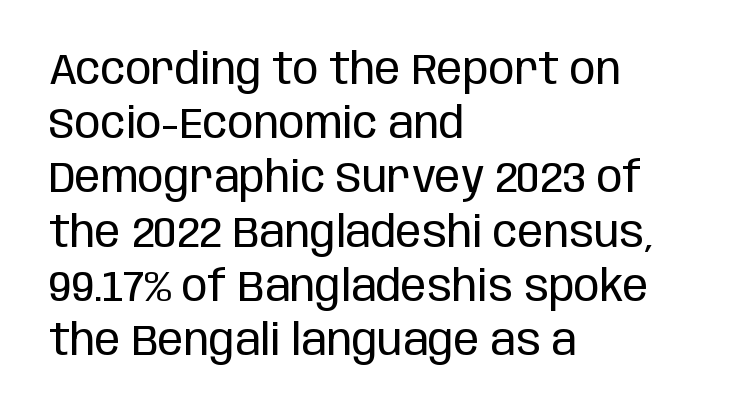
The font family rendered here belongs to the sans-serif group. Inter-character spacing is left at the font's built-in metrics. The string is rendered with underlining switched off. The space between consecutive lines is moderate.
